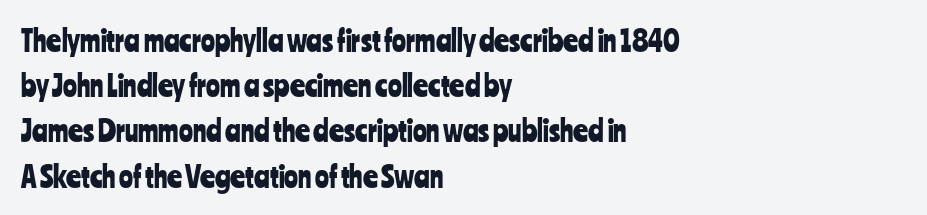
Posture: vertical. Here the designer chose a conventional face with non-uniform glyph widths. The passage is arranged the way most books set body copy — flush left. These lines keep a tight, regular rhythm from letter to letter. Horizontal bands of white between lines are of average thickness.
